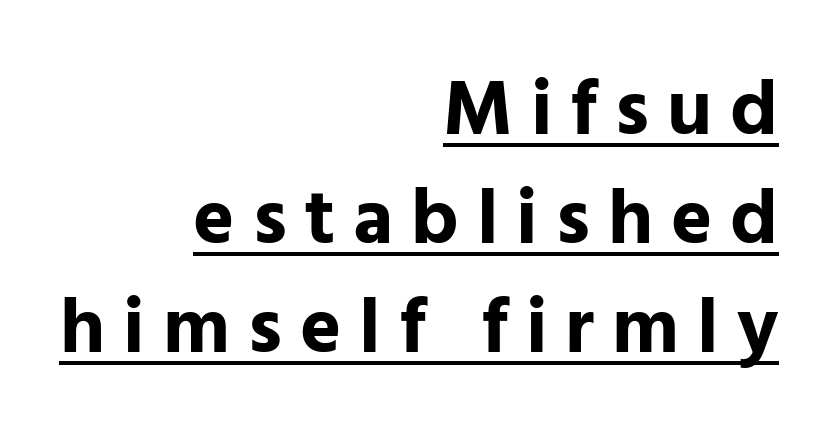
The image shows 78 px bold sans-serif type, upright; set right-aligned, normal line spacing (1.4x), unusually wide letter spacing (+0.23 em), underlined; low stroke contrast and a medium x-height.
